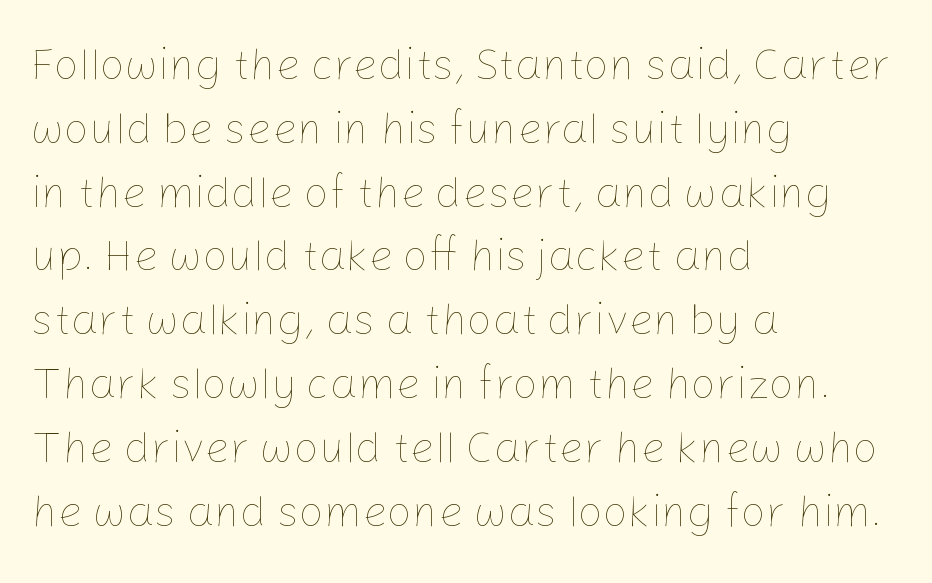
{"italic": "no", "bold": "no", "weight": "thin", "width": "normal", "stroke_contrast": "low", "x_height": "medium", "monospaced": "no", "underline": "no", "align": "left", "line_spacing": "normal", "line_spacing_ratio": 1.45, "letter_spacing": "normal", "letter_spacing_em": 0.0, "glyph_px": 44}
